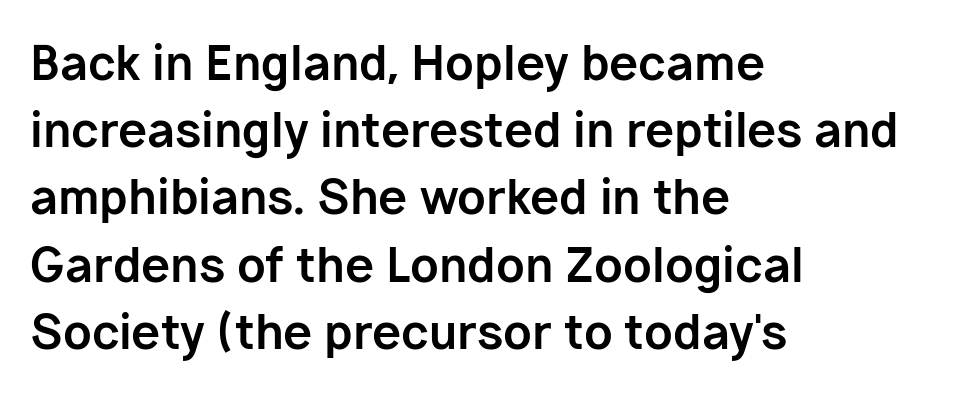
Q: Is the text bold? A: Yes.
Q: Is the text italic (slanted)? A: No, it is upright.
Q: Is the typeface a serif or a sans-serif typeface? A: Sans-serif.
Q: Is the text underlined? A: No.
Q: How is the paragraph aligned? A: Left-aligned.
Q: Is the spacing between letters normal or unusually wide? A: Normal.
Q: Is the spacing between lines tight, normal or loose? A: Normal.
Q: Width (condensed, normal, or wide)? A: Normal.
Q: Stroke contrast? A: Low.
Q: x-height? A: Medium.
Q: Monospaced? A: No.
